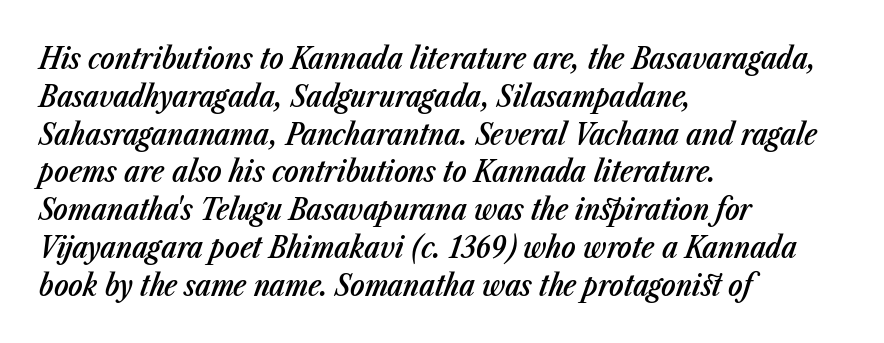
{"italic": "yes", "lean": "right", "slant_degrees": 23, "bold": "semi", "weight": "semibold", "width": "condensed", "stroke_contrast": "low", "x_height": "medium", "monospaced": "no", "underline": "no", "align": "left", "line_spacing": "normal", "line_spacing_ratio": 1.26, "letter_spacing": "normal", "letter_spacing_em": 0.0, "glyph_px": 30}
